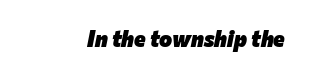
{"italic": "yes", "lean": "right", "slant_degrees": 12, "bold": "yes", "underline": "no", "letter_spacing": "normal", "letter_spacing_em": 0.0, "glyph_px": 22}
